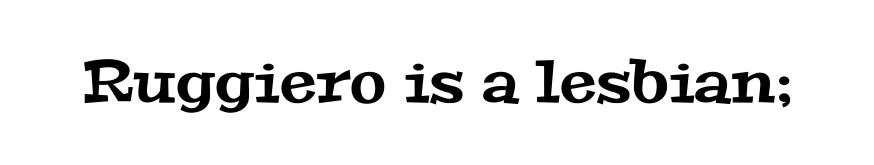
The image shows 59 px wide serif type; set normal letter spacing, not underlined; medium stroke contrast and a medium x-height.
